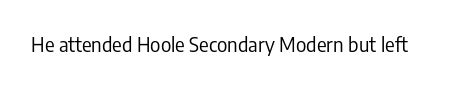
Q: Is the text bold? A: No.
Q: Is the text italic (slanted)? A: No, it is upright.
Q: Is the text underlined? A: No.
Q: Is the spacing between letters normal or unusually wide? A: Normal.
